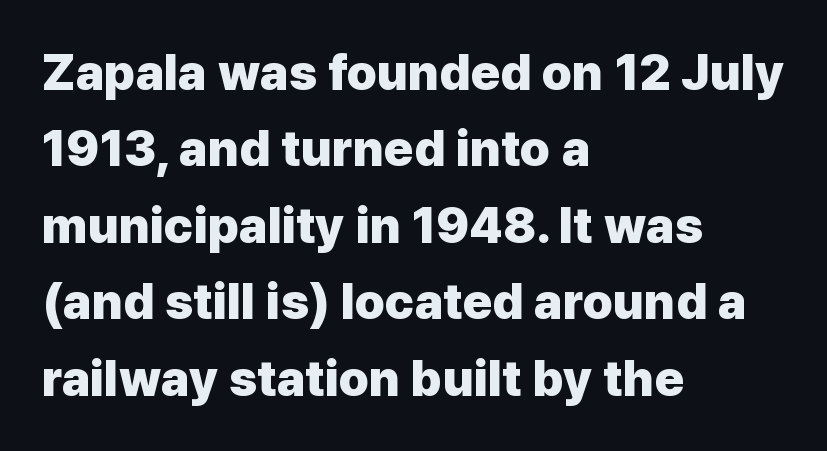
Q: Is the text bold? A: Yes.
Q: Is the text italic (slanted)? A: No, it is upright.
Q: Is the typeface a serif or a sans-serif typeface? A: Sans-serif.
Q: Is the text underlined? A: No.
Q: How is the paragraph aligned? A: Left-aligned.
Q: Is the spacing between letters normal or unusually wide? A: Normal.
Q: Is the spacing between lines tight, normal or loose? A: Normal.
Q: Width (condensed, normal, or wide)? A: Normal.
Q: Stroke contrast? A: Low.
Q: x-height? A: Medium.
Q: Monospaced? A: No.
